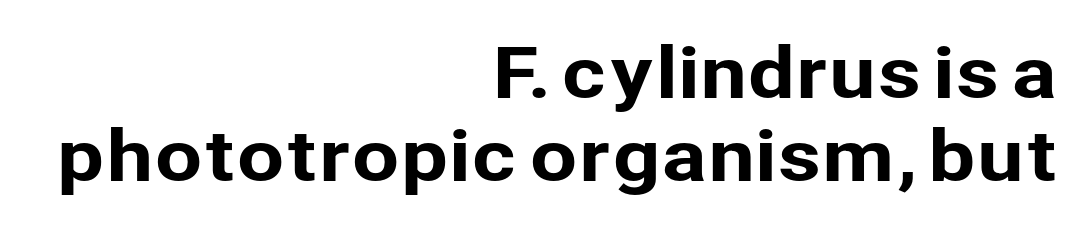
The paragraph has a hard right edge and a soft left edge. Spacing between characters is what you'd get straight out of the box. Rendered with straight, roman letterforms. A sans-serif font was chosen for this passage. Has an underline been added? It has not. Think of a printed novel: that variable character pitch is what you see here.
